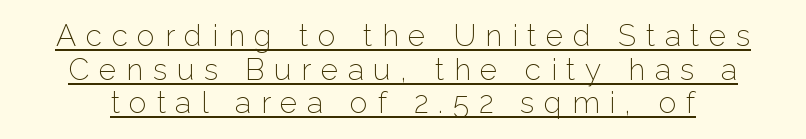
The specimen reads as upright at a glance. Each letter keeps its own natural width here, so spacing adapts to shape. The glyphs in this specimen are sans serif. These characters rest on top of a visible drawn line. Letter spacing: wide.
